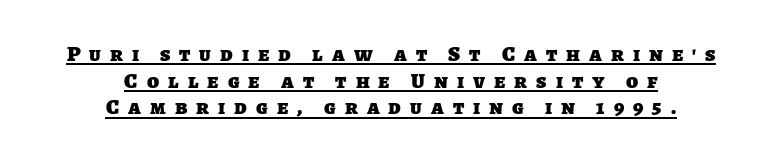
The image shows 22 px bold type; set centered, line spacing 1.21x, unusually wide letter spacing (+0.41 em), underlined.
